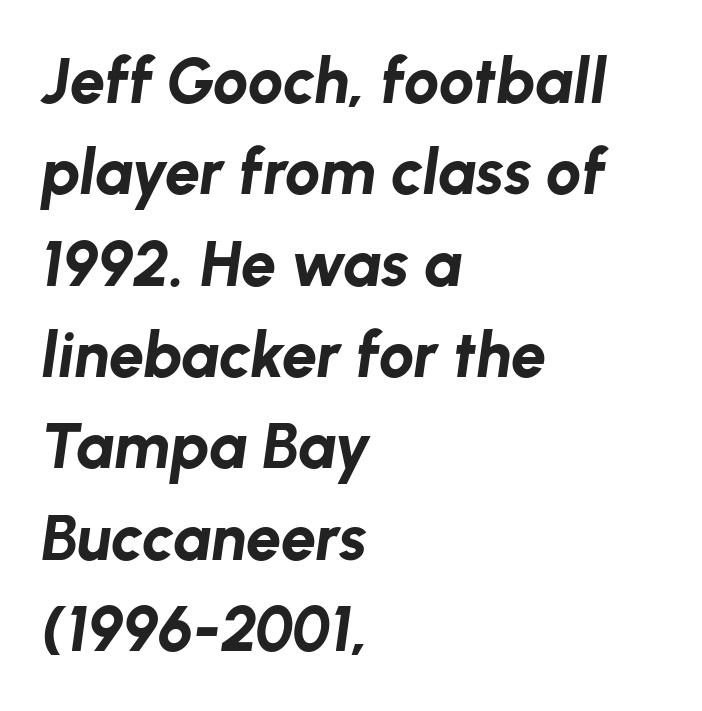
The image shows 63 px bold type, italic (leaning right); set left-aligned, normal line spacing (1.45x), normal letter spacing, not underlined; low stroke contrast and a medium x-height.
